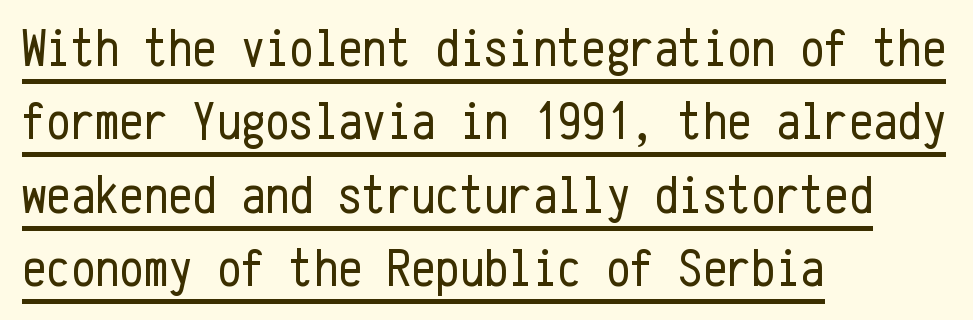
{"serif": "no", "italic": "no", "bold": "no", "weight": "regular", "width": "condensed", "stroke_contrast": "low", "x_height": "medium", "monospaced": "yes", "underline": "yes", "align": "left", "line_spacing": "normal", "line_spacing_ratio": 1.36, "letter_spacing": "normal", "letter_spacing_em": 0.0, "glyph_px": 54}
